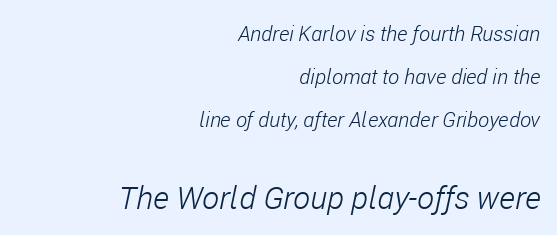
Q: Is the text bold? A: No.
Q: Is the text italic (slanted)? A: Yes, it leans right by about 11 degrees.
Q: Is the text underlined? A: No.
Q: How is the paragraph aligned? A: Right-aligned.
Q: Is the spacing between letters normal or unusually wide? A: Normal.
Q: Is the spacing between lines tight, normal or loose? A: Loose.
Q: Which block of text is set in a larger size, the first (top) or the second (bottom)? A: The second (bottom) one.
Q: Width (condensed, normal, or wide)? A: Condensed.
Q: Stroke contrast? A: Low.
Q: x-height? A: Medium.
Q: Monospaced? A: No.
